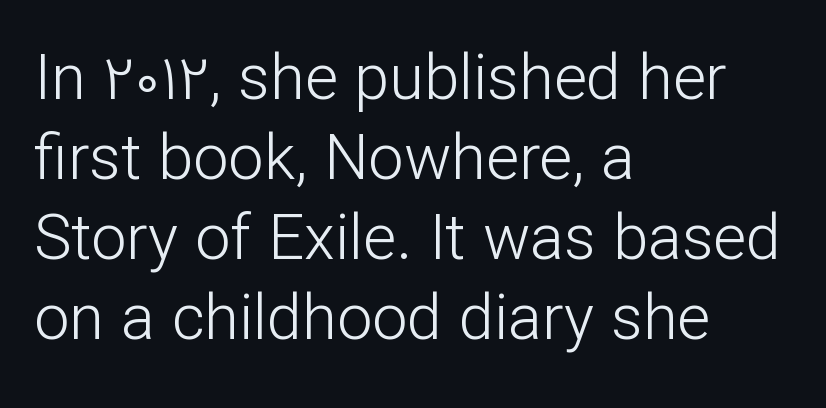
The image shows 63 px light sans-serif type, upright; set left-aligned, normal line spacing (1.27x), normal letter spacing, not underlined; low stroke contrast and a medium x-height.
